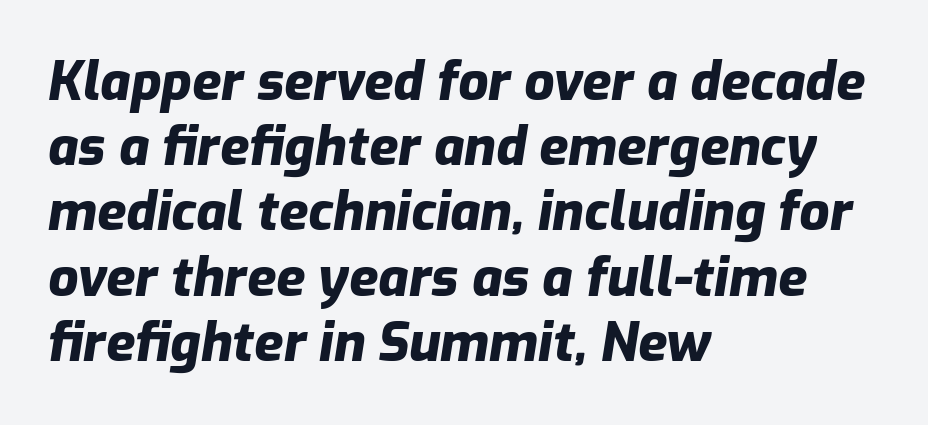
These lines are rendered in a variable-pitch font. Plain, unruled lines of type. Glyph-to-glyph distance matches everyday printed text. The passage is arranged the way most books set body copy — flush left. Bold? Absolutely — the strokes are thick and heavy. Posture: slanted.
